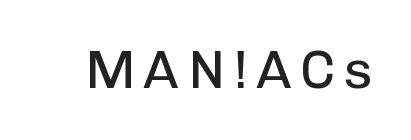
Q: Is the text bold? A: No.
Q: Is the text italic (slanted)? A: No, it is upright.
Q: Is the typeface a serif or a sans-serif typeface? A: Sans-serif.
Q: Is the text underlined? A: No.
Q: Width (condensed, normal, or wide)? A: Normal.
Q: Stroke contrast? A: Low.
Q: x-height? A: Medium.
Q: Monospaced? A: No.
